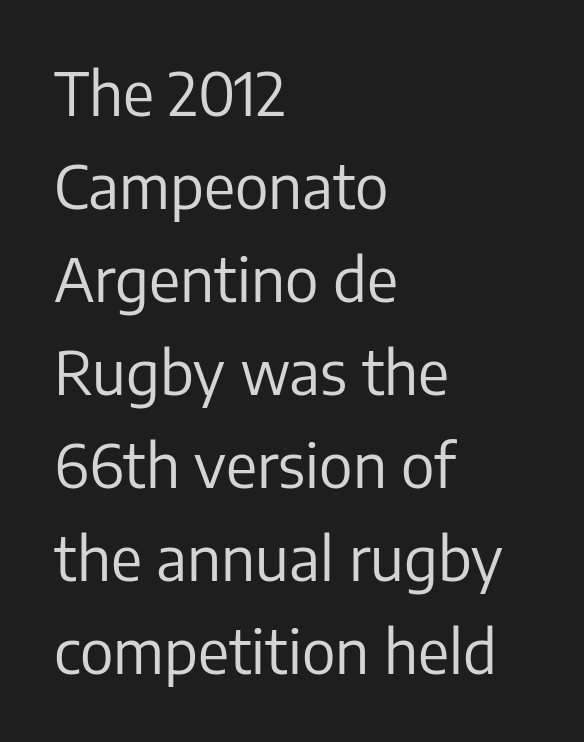
The image shows 60 px regular-weight sans-serif type, upright; set left-aligned, normal line spacing (1.55x), normal letter spacing, not underlined; low stroke contrast and a medium x-height.
